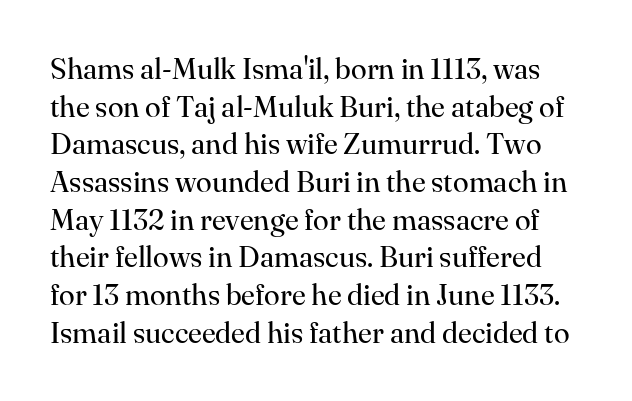
The image shows 29 px regular-weight serif type, upright; set normal line spacing (1.3x), normal letter spacing, not underlined; high stroke contrast and a small x-height.
